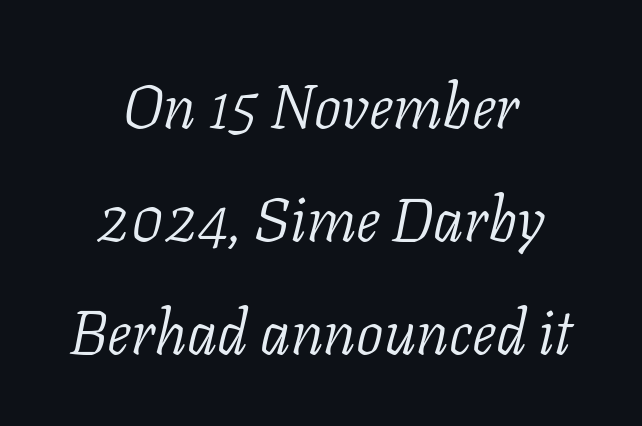
The image shows 61 px light serif type, italic (leaning right); set centered, line spacing 1.85x, normal letter spacing, not underlined; low stroke contrast and a medium x-height.
